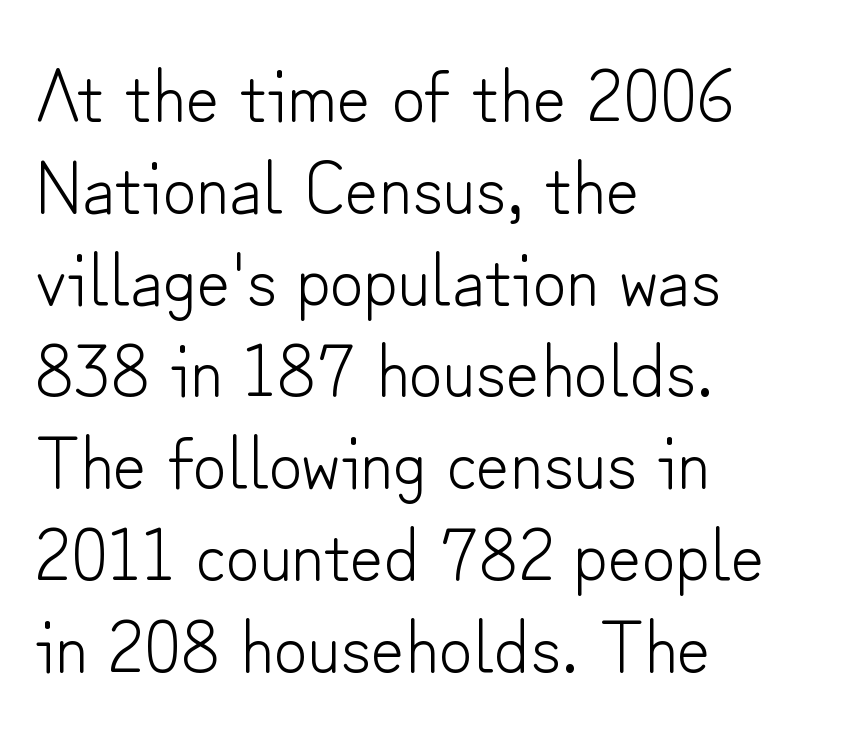
The image shows 74 px light sans-serif type, upright; set left-aligned, line spacing 1.24x, normal letter spacing, not underlined; low stroke contrast and a small x-height.
